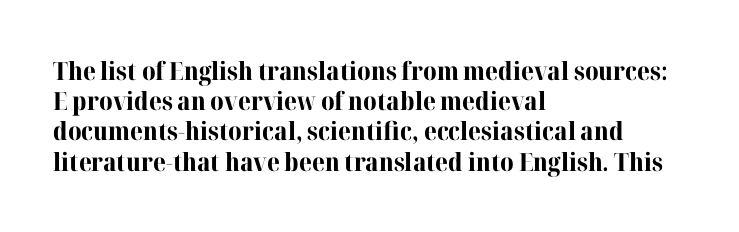
The passage shown is emphatically bold. The space directly below the letters is spotless. Tracking here is standard; glyphs follow each other at the usual distance. Where is the straight margin? On the left.
